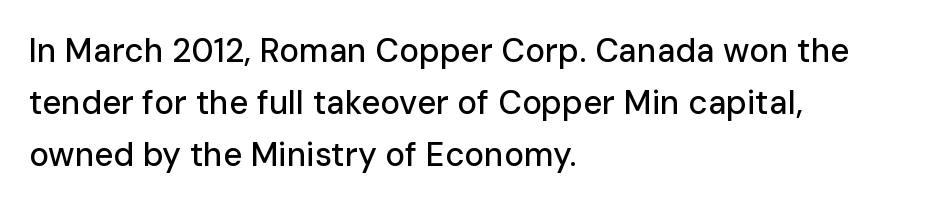
{"serif": "no", "italic": "no", "width": "normal", "stroke_contrast": "low", "x_height": "medium", "monospaced": "no", "underline": "no", "align": "left", "line_spacing": "normal", "line_spacing_ratio": 1.58, "letter_spacing": "normal", "letter_spacing_em": 0.0, "glyph_px": 33}
